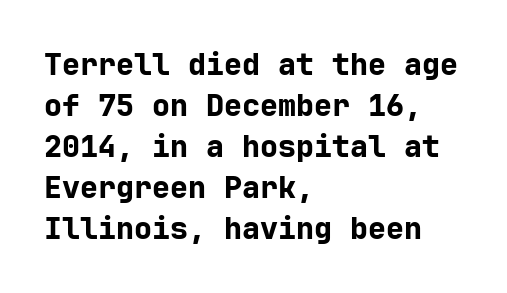
These lines stack with their left ends in a neat column. The font's upright variant was chosen for this text. No word sits above an underline. Here the glyphs are tracked normally, forming tight word shapes.
